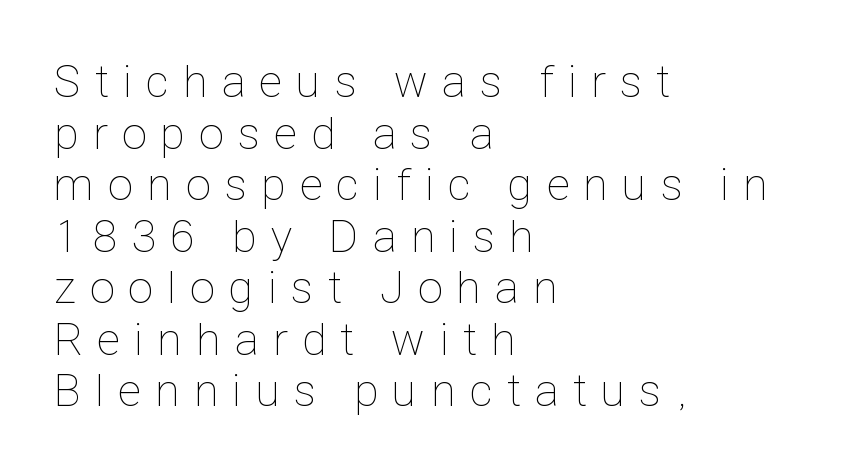
The image shows 46 px thin, condensed type, upright; set left-aligned, tight line spacing (1.12x), unusually wide letter spacing (+0.32 em), not underlined; low stroke contrast and a medium x-height.
